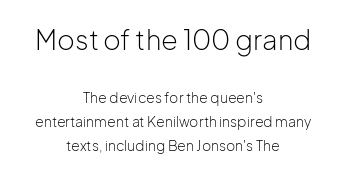
Q: Is the text bold? A: No.
Q: Is the text italic (slanted)? A: No, it is upright.
Q: Is the text underlined? A: No.
Q: How is the paragraph aligned? A: Centered.
Q: Is the spacing between letters normal or unusually wide? A: Normal.
Q: Is the spacing between lines tight, normal or loose? A: Normal.
Q: Which block of text is set in a larger size, the first (top) or the second (bottom)? A: The first (top) one.
